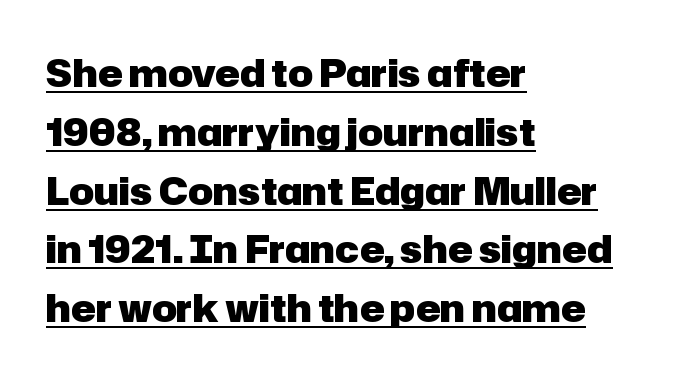
The typesetter chose a ragged-right arrangement here. Here the designer chose a conventional face with non-uniform glyph widths. Is the letter spacing exaggerated? No — it looks like the ordinary default. Emphasis is given by a line drawn under the lettering. Unlike italic type, these characters show no tilt at all.
